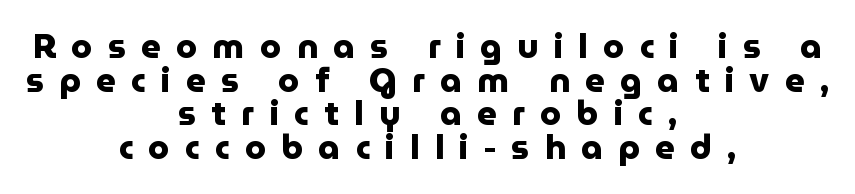
{"serif": "no", "italic": "no", "bold": "yes", "weight": "heavy", "width": "normal", "stroke_contrast": "low", "x_height": "medium", "monospaced": "no", "underline": "no", "align": "center", "line_spacing": "tight", "line_spacing_ratio": 0.99, "letter_spacing": "wide", "letter_spacing_em": 0.45, "glyph_px": 34}
